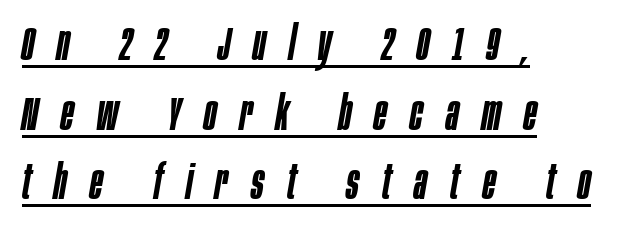
The image shows 47 px semibold, condensed type, italic (leaning right); set left-aligned, normal line spacing (1.48x), unusually wide letter spacing (+0.49 em), underlined; low stroke contrast and a large x-height.
